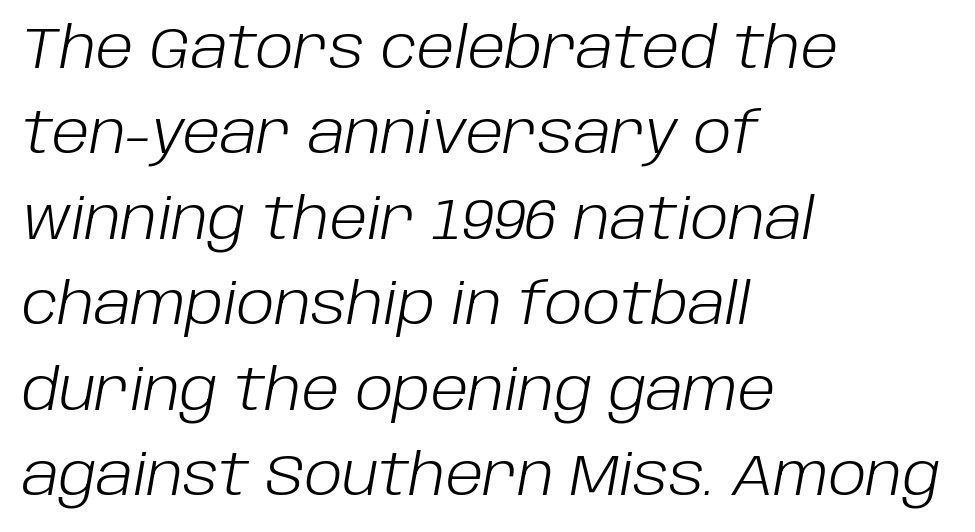
The image shows 57 px light type, italic (leaning right); set left-aligned, normal line spacing (1.5x), normal letter spacing, not underlined; low stroke contrast and a large x-height.
